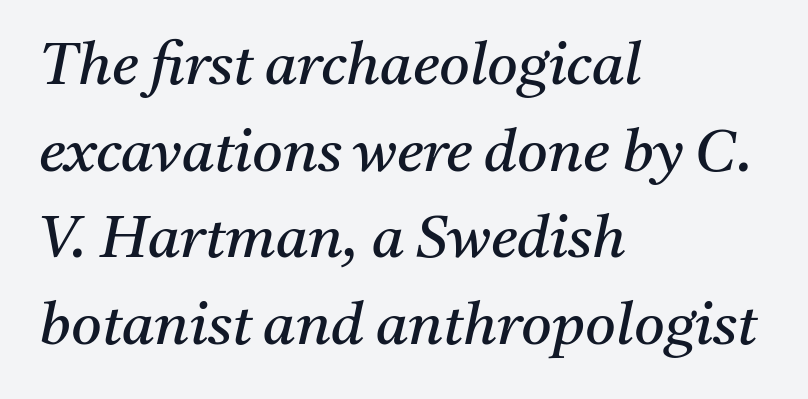
The image shows 59 px regular-weight serif type, italic (leaning right); set left-aligned, normal line spacing (1.47x), normal letter spacing, not underlined; medium stroke contrast and a medium x-height.
